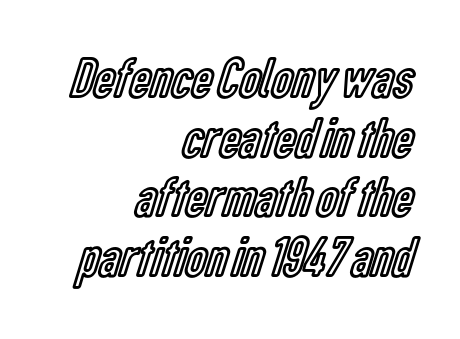
Compared with typical paragraphs, the rows here are closer together. Think of a printed novel: that variable character pitch is what you see here. Does the copy run flush right? Yes — the right margin is perfectly even. Letter spacing: default.
